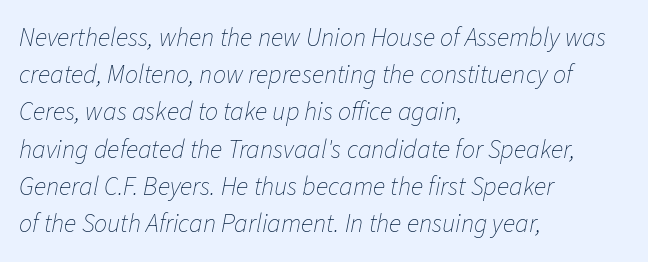
Evenly set lines give the paragraph a standard silhouette. The strokes are not fattened; the text isn't bold. Style check: oblique. Notice how the passage keeps a crisp vertical edge on the left only. The area under the type is left untouched. Look at the tracking — it's just the regular setting, nothing added.
